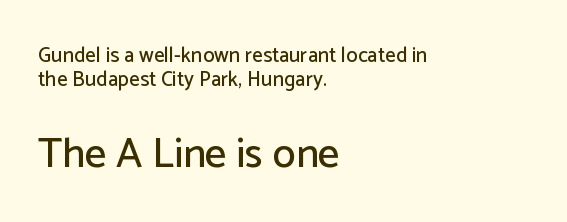
Q: Is the text italic (slanted)? A: No, it is upright.
Q: Is the typeface a serif or a sans-serif typeface? A: Sans-serif.
Q: Is the text underlined? A: No.
Q: How is the paragraph aligned? A: Left-aligned.
Q: Is the spacing between letters normal or unusually wide? A: Normal.
Q: Which block of text is set in a larger size, the first (top) or the second (bottom)? A: The second (bottom) one.
Q: Width (condensed, normal, or wide)? A: Normal.
Q: Stroke contrast? A: Low.
Q: x-height? A: Medium.
Q: Monospaced? A: No.
